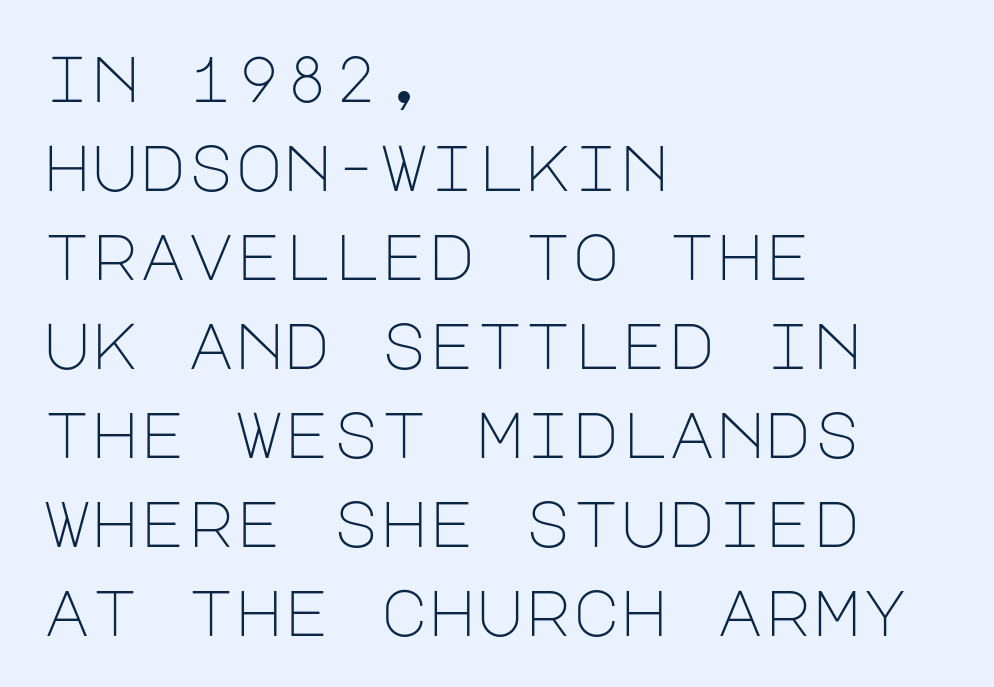
The image shows 65 px light sans-serif type, upright; set left-aligned, normal line spacing (1.37x), normal letter spacing, not underlined; low stroke contrast and a large x-height.
